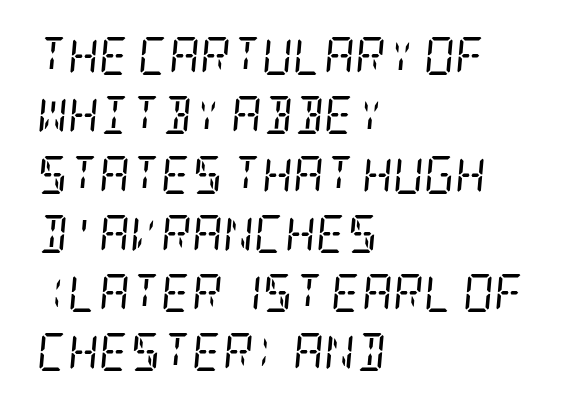
Q: Is the text bold? A: No.
Q: Is the text italic (slanted)? A: Yes, it leans right by about 5 degrees.
Q: Is the typeface a serif or a sans-serif typeface? A: Serif.
Q: Is the text underlined? A: No.
Q: How is the paragraph aligned? A: Left-aligned.
Q: Is the spacing between letters normal or unusually wide? A: Normal.
Q: Is the spacing between lines tight, normal or loose? A: Normal.
Q: Width (condensed, normal, or wide)? A: Condensed.
Q: Stroke contrast? A: Low.
Q: x-height? A: Large.
